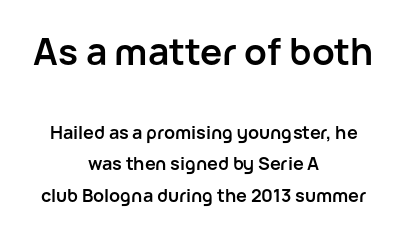
These lines carry a lot of weight — the face is fully bold. Alignment: centered. These two chunks differ in scale, with the top chunk taking the larger measure. Descenders are the only things crossing below the line. In terms of posture, this sample is upright. The face used here is rendered with its standard letterfit.
